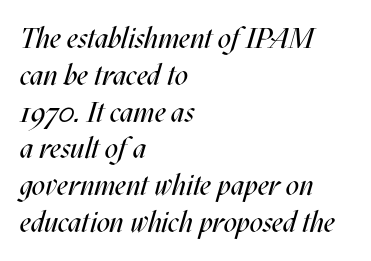
{"italic": "yes", "lean": "right", "slant_degrees": 17, "bold": "no", "weight": "regular", "width": "condensed", "stroke_contrast": "medium", "x_height": "large", "monospaced": "no", "underline": "no", "align": "left", "line_spacing": "normal", "line_spacing_ratio": 1.27, "letter_spacing": "normal", "letter_spacing_em": 0.0, "glyph_px": 29}
